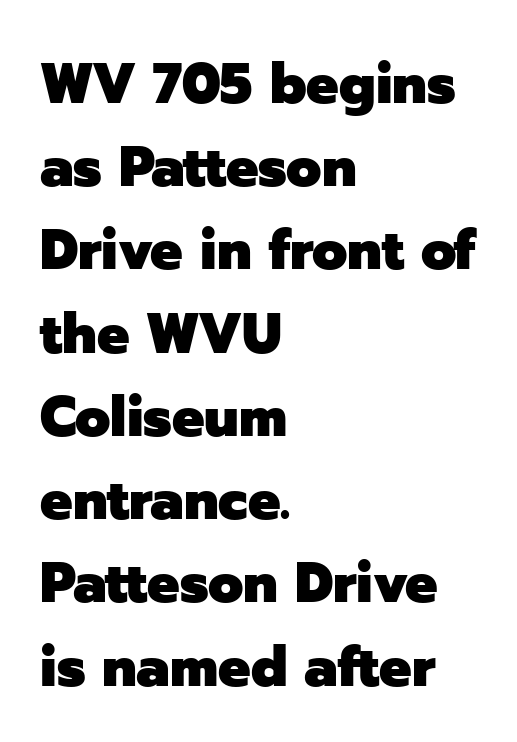
Q: Is the text bold? A: Yes.
Q: Is the text italic (slanted)? A: No, it is upright.
Q: Is the typeface a serif or a sans-serif typeface? A: Sans-serif.
Q: Is the text underlined? A: No.
Q: How is the paragraph aligned? A: Left-aligned.
Q: Is the spacing between letters normal or unusually wide? A: Normal.
Q: Is the spacing between lines tight, normal or loose? A: Normal.
Q: Width (condensed, normal, or wide)? A: Normal.
Q: Stroke contrast? A: Low.
Q: x-height? A: Medium.
Q: Monospaced? A: No.
